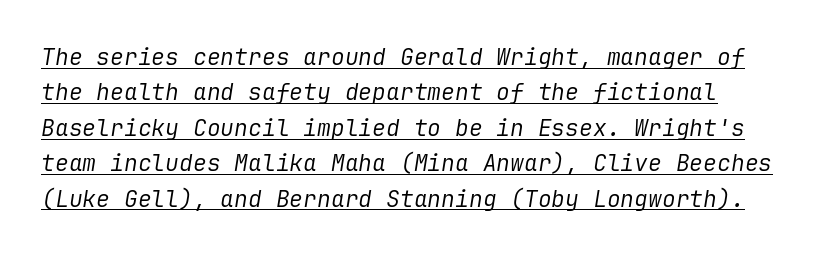
The image shows 23 px text type, italic (leaning right); set left-aligned, normal line spacing (1.54x), normal letter spacing, underlined.
